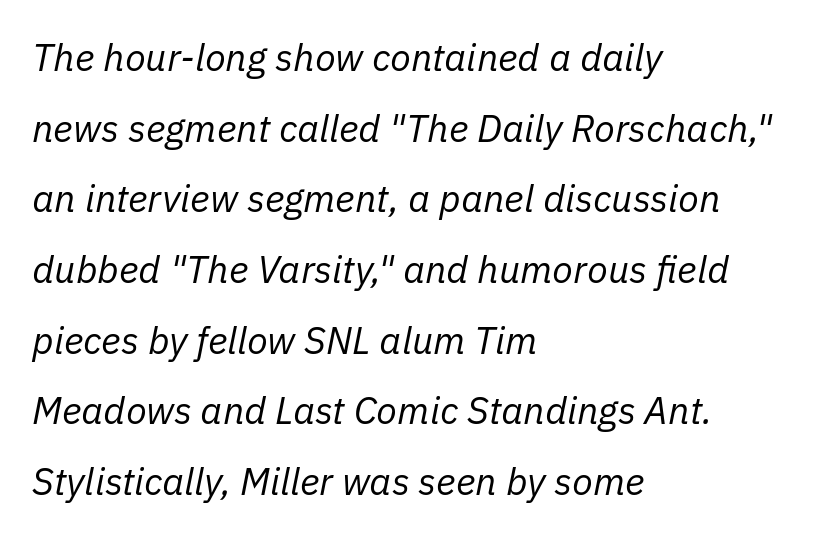
{"italic": "yes", "lean": "right", "slant_degrees": 11, "bold": "no", "weight": "regular", "width": "normal", "stroke_contrast": "low", "x_height": "medium", "monospaced": "no", "underline": "no", "align": "left", "line_spacing_ratio": 1.86, "letter_spacing": "normal", "letter_spacing_em": 0.0, "glyph_px": 38}
